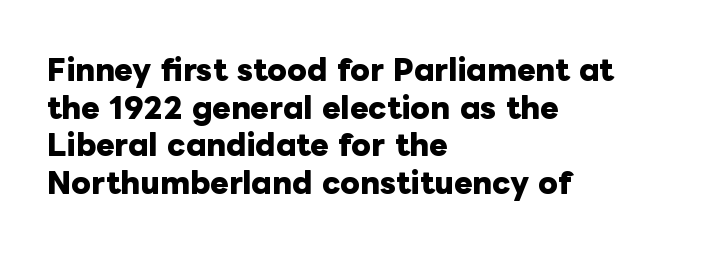
Looks like regular typesetting: each glyph gets only the width it needs. The string is rendered with underlining switched off. The sample has been set heavy, in full bold. Unlike italic type, these characters show no tilt at all. Caption: multi-line text, flush left, ragged right.
